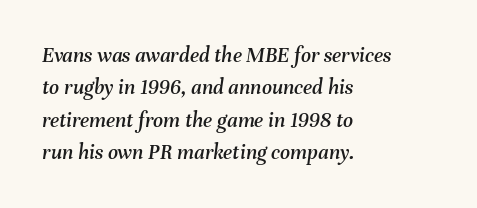
{"italic": "yes", "lean": "right", "slant_degrees": 8, "underline": "no", "align": "left", "line_spacing": "normal", "line_spacing_ratio": 1.47, "letter_spacing": "normal", "letter_spacing_em": 0.0, "glyph_px": 22}
